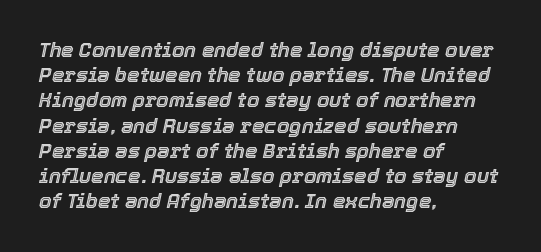
A typesetter would call this leading conventional body-copy spacing. These lines keep a tight, regular rhythm from letter to letter. The axis of the letterforms is tilted away from vertical. The gap between lines stays unmarked. These lines stack with their left ends in a neat column.
